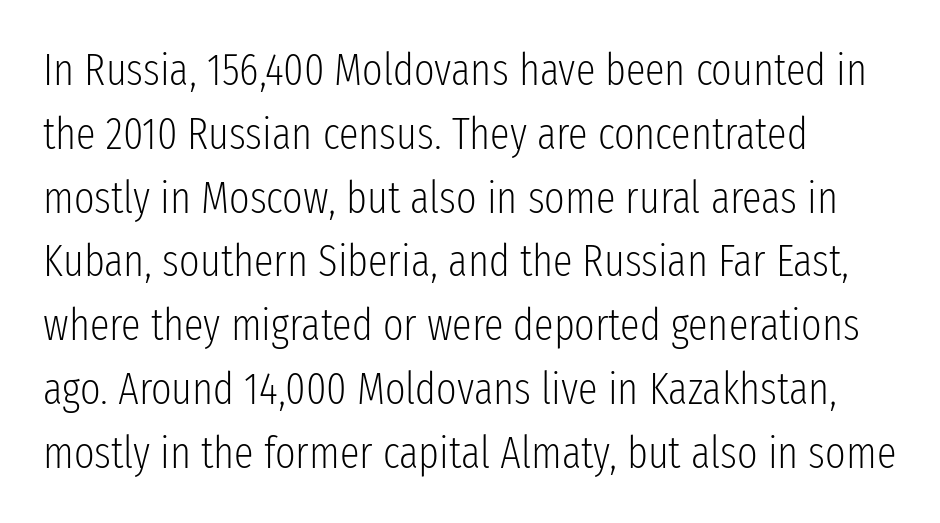
{"serif": "no", "italic": "no", "bold": "no", "weight": "light", "width": "condensed", "stroke_contrast": "low", "x_height": "medium", "monospaced": "no", "underline": "no", "align": "left", "line_spacing": "normal", "line_spacing_ratio": 1.45, "letter_spacing": "normal", "letter_spacing_em": 0.0, "glyph_px": 44}
